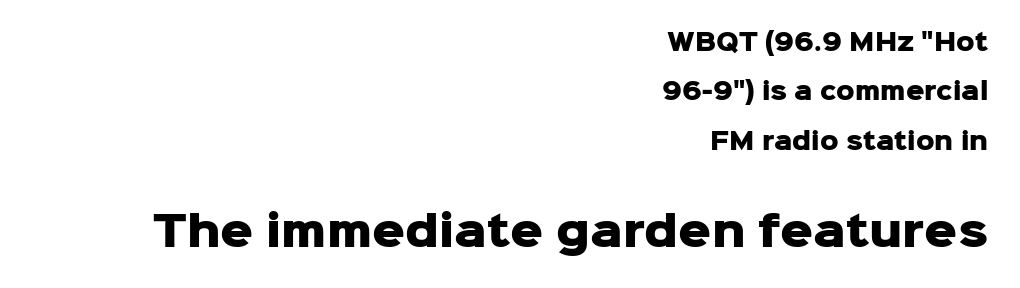
Q: Is the text bold? A: Yes.
Q: Is the text italic (slanted)? A: No, it is upright.
Q: Is the typeface a serif or a sans-serif typeface? A: Sans-serif.
Q: Is the text underlined? A: No.
Q: How is the paragraph aligned? A: Right-aligned.
Q: Is the spacing between letters normal or unusually wide? A: Normal.
Q: Is the spacing between lines tight, normal or loose? A: Loose.
Q: Which block of text is set in a larger size, the first (top) or the second (bottom)? A: The second (bottom) one.
Q: Width (condensed, normal, or wide)? A: Normal.
Q: Stroke contrast? A: Low.
Q: x-height? A: Medium.
Q: Monospaced? A: No.
